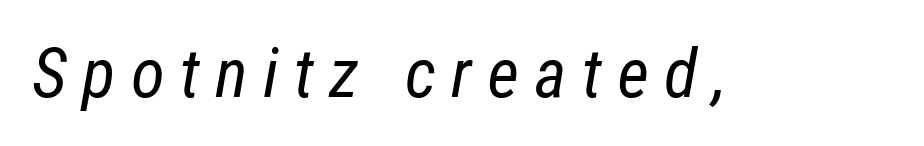
{"italic": "yes", "lean": "right", "slant_degrees": 12, "bold": "no", "weight": "regular", "width": "condensed", "stroke_contrast": "low", "x_height": "medium", "monospaced": "no", "underline": "no", "letter_spacing": "wide", "letter_spacing_em": 0.22, "glyph_px": 69}
